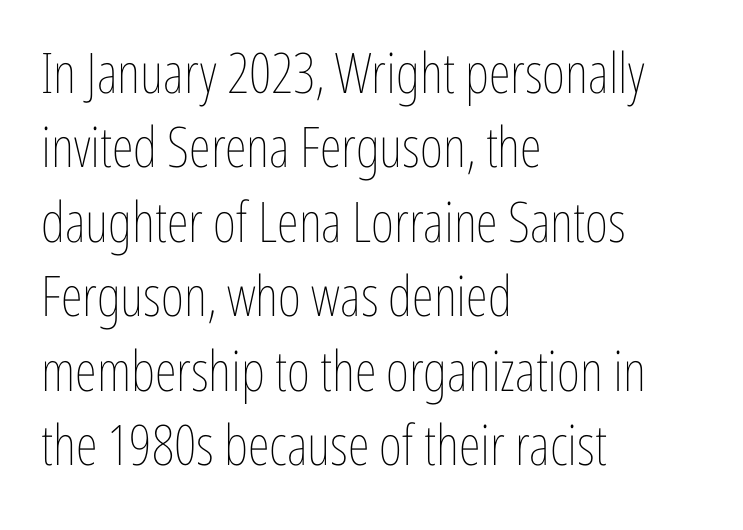
The image shows 56 px thin, condensed type, upright; set left-aligned, normal line spacing (1.33x), normal letter spacing, not underlined; low stroke contrast and a medium x-height.
